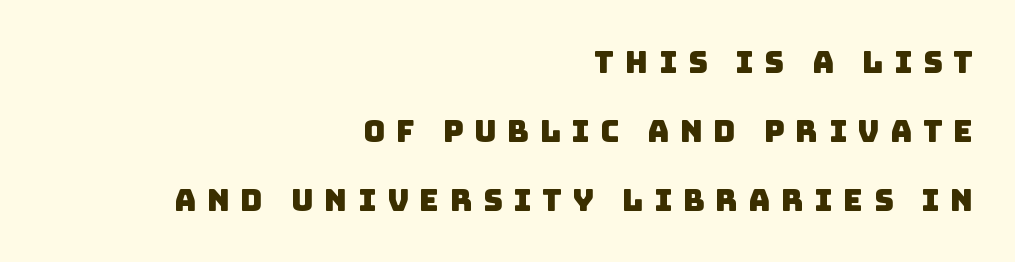
Q: Is the typeface a serif or a sans-serif typeface? A: Sans-serif.
Q: Is the text underlined? A: No.
Q: How is the paragraph aligned? A: Right-aligned.
Q: Is the spacing between letters normal or unusually wide? A: Unusually wide.
Q: Is the spacing between lines tight, normal or loose? A: Loose.
Q: Width (condensed, normal, or wide)? A: Normal.
Q: Stroke contrast? A: Low.
Q: x-height? A: Large.
Q: Monospaced? A: No.
